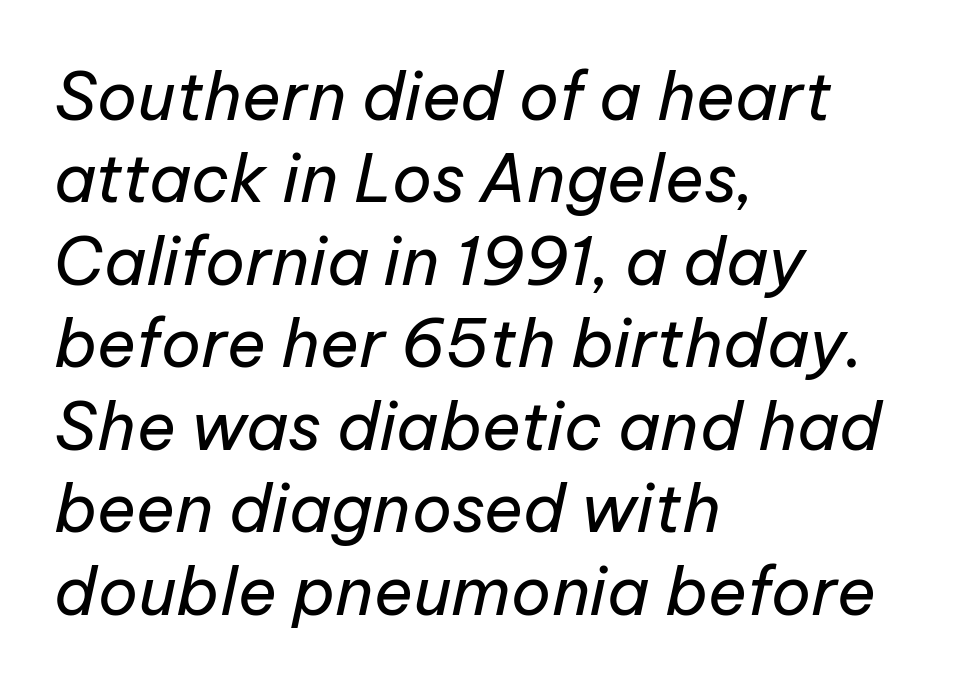
{"italic": "yes", "lean": "right", "slant_degrees": 12, "bold": "no", "weight": "regular", "width": "normal", "stroke_contrast": "low", "x_height": "medium", "monospaced": "no", "underline": "no", "align": "left", "line_spacing": "normal", "line_spacing_ratio": 1.25, "letter_spacing": "normal", "letter_spacing_em": 0.0, "glyph_px": 66}
